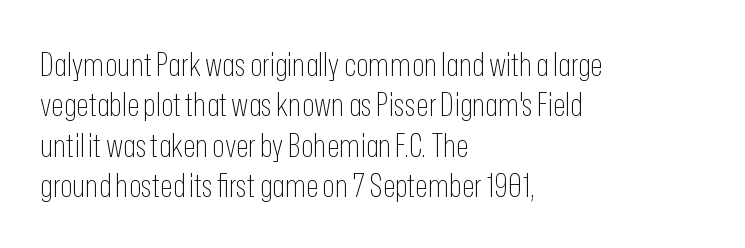
The image shows 33 px thin, condensed sans-serif type, upright; set left-aligned, line spacing 1.22x, normal letter spacing, not underlined; low stroke contrast and a medium x-height.
